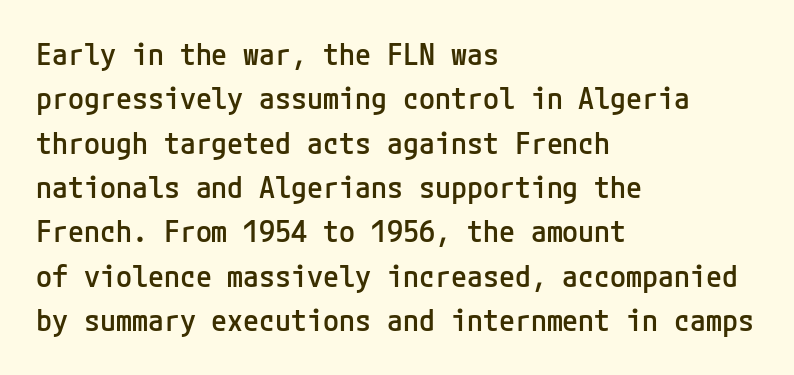
Q: Is the text bold? A: Semi-bold.
Q: Is the text italic (slanted)? A: No, it is upright.
Q: Is the typeface a serif or a sans-serif typeface? A: Sans-serif.
Q: Is the text underlined? A: No.
Q: How is the paragraph aligned? A: Left-aligned.
Q: Is the spacing between letters normal or unusually wide? A: Normal.
Q: Is the spacing between lines tight, normal or loose? A: Normal.
Q: Width (condensed, normal, or wide)? A: Normal.
Q: Stroke contrast? A: Low.
Q: x-height? A: Medium.
